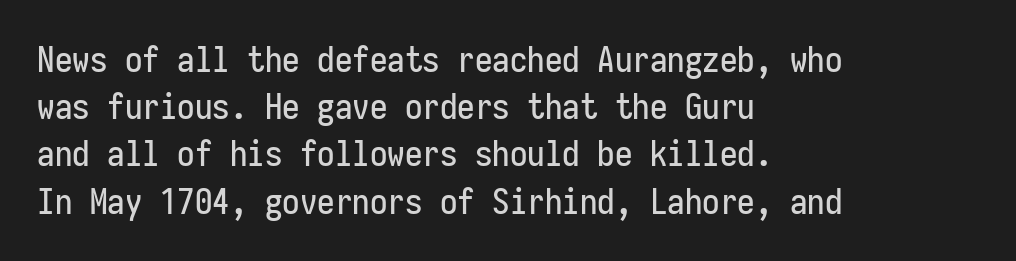
The image shows 35 px condensed sans-serif type, upright, monospaced; set left-aligned, normal line spacing (1.35x), normal letter spacing, not underlined; low stroke contrast and a medium x-height.
